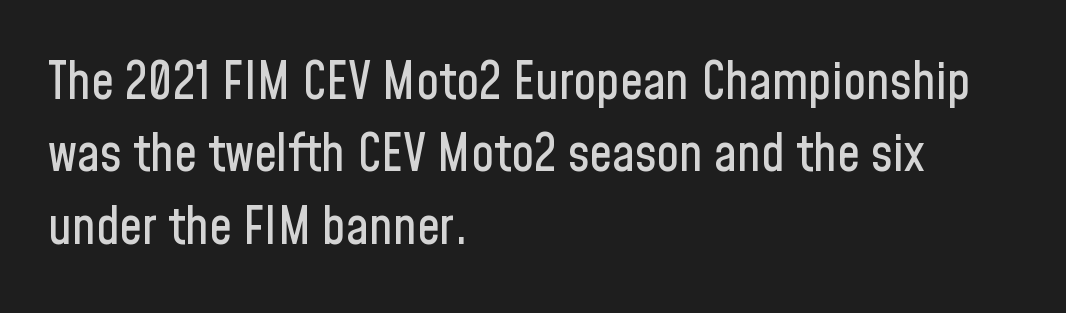
Is there much room between lines? A standard amount, neither cramped nor airy. The glyphs in this specimen are sans serif. The lettering stays uniformly vertical, giving the passage a roman look. The passage shown is not underscored anywhere. The lines in this sample share a left origin and differ only in where they stop.
